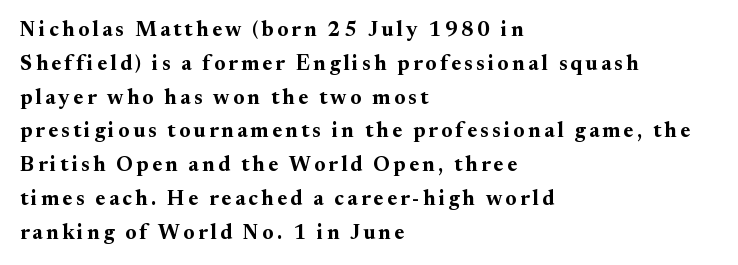
Q: Is the text bold? A: Yes.
Q: Is the text italic (slanted)? A: No, it is upright.
Q: Is the text underlined? A: No.
Q: How is the paragraph aligned? A: Left-aligned.
Q: Is the spacing between lines tight, normal or loose? A: Normal.
